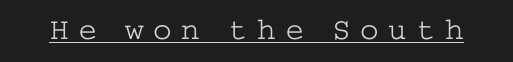
Q: Is the text bold? A: No.
Q: Is the text italic (slanted)? A: No, it is upright.
Q: Is the typeface a serif or a sans-serif typeface? A: Serif.
Q: Is the text underlined? A: Yes.
Q: Is the spacing between letters normal or unusually wide? A: Unusually wide.
Q: Width (condensed, normal, or wide)? A: Wide.
Q: Stroke contrast? A: Low.
Q: x-height? A: Medium.
